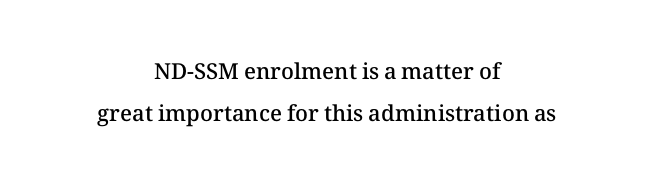
Q: Is the text bold? A: Semi-bold.
Q: Is the text italic (slanted)? A: No, it is upright.
Q: Is the text underlined? A: No.
Q: How is the paragraph aligned? A: Centered.
Q: Is the spacing between letters normal or unusually wide? A: Normal.
Q: Is the spacing between lines tight, normal or loose? A: Loose.
